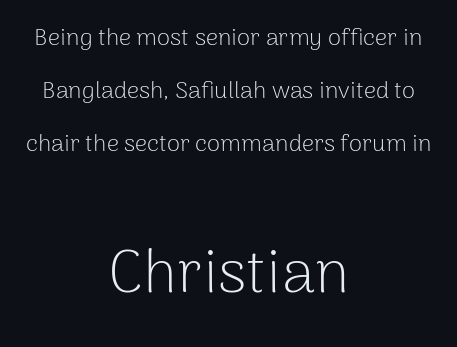
{"serif": "no", "italic": "no", "bold": "no", "weight": "light", "width": "normal", "stroke_contrast": "low", "x_height": "medium", "monospaced": "no", "underline": "no", "align": "center", "line_spacing": "loose", "line_spacing_ratio": 2.2, "letter_spacing": "normal", "letter_spacing_em": 0.0, "larger_block": "second", "size_ratio": 2.54, "glyph_px": 61}
